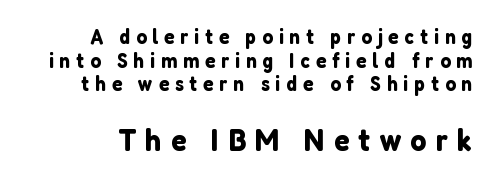
Descenders are the only things crossing below the line. Observe the absence of serifs on each vertical stroke in this sample. It's the straight-up-and-down kind of type. Closely set lines give the paragraph a compact silhouette.
